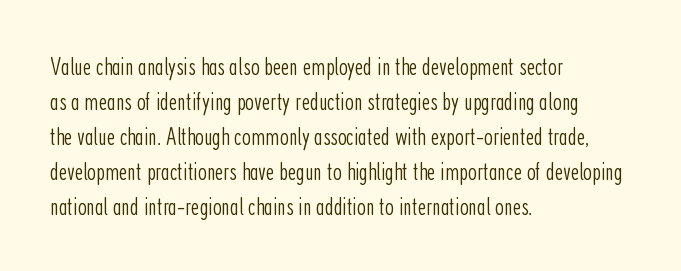
{"italic": "no", "bold": "no", "underline": "no", "align": "left", "line_spacing": "normal", "line_spacing_ratio": 1.4, "letter_spacing": "normal", "letter_spacing_em": 0.0, "glyph_px": 25}
